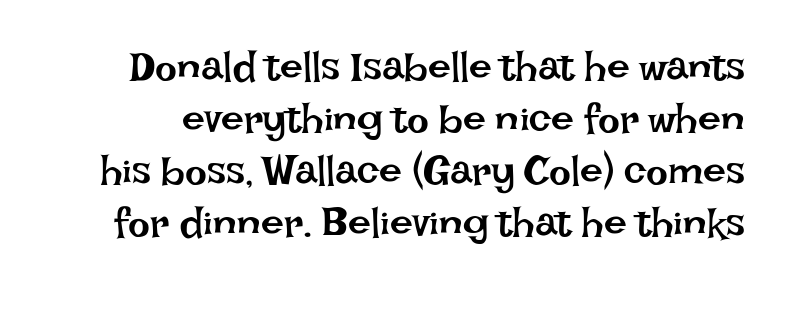
Is this a fixed-width face? No — the glyphs have proportional, varying widths. Nobody touched the tracking dial on this one. Tall strokes in this sample are plumb rather than angled. A normal amount of white space separates one row of letters from the next. Stems here are at most as thick as an everyday book face.
